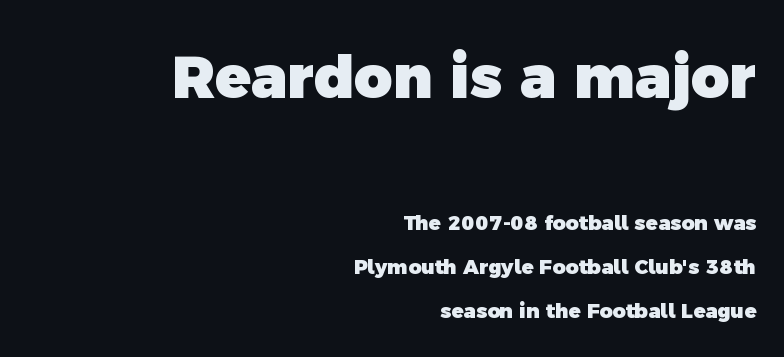
The image shows 59 px heavy sans-serif type; set right-aligned, loose line spacing (2.21x), normal letter spacing, not underlined; the first (top) block is 2.95x larger; a medium x-height.
